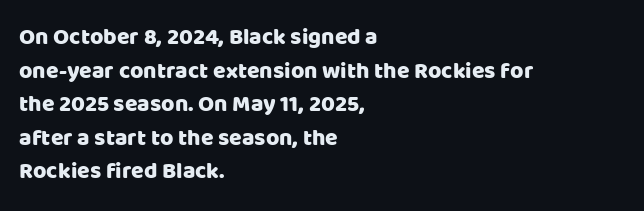
Notice how the passage keeps a crisp vertical edge on the left only. Ascenders rise straight up at ninety degrees. The passage shown is not underscored anywhere. Tracking value appears to be zero — textbook default spacing.
